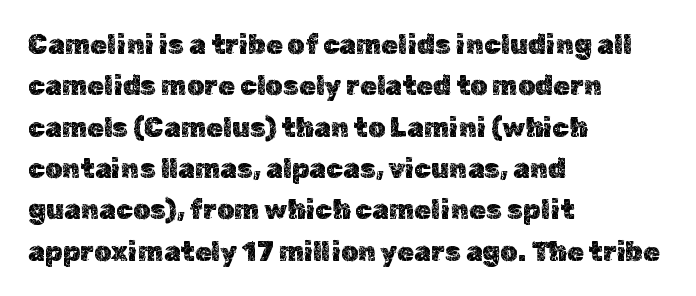
Successive baselines arrive at the customary interval. Short and long lines alike share a common starting point at left. Italic: no, the glyphs are upright roman. Short note: letters normally spaced. Quick note: underline off.
